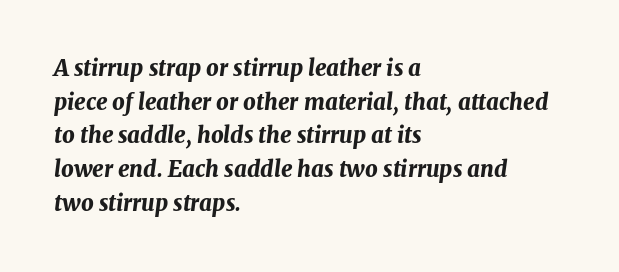
Q: Is the text bold? A: Yes.
Q: Is the text italic (slanted)? A: Yes, it leans right by about 7 degrees.
Q: Is the text underlined? A: No.
Q: How is the paragraph aligned? A: Left-aligned.
Q: Is the spacing between letters normal or unusually wide? A: Normal.
Q: Is the spacing between lines tight, normal or loose? A: Normal.
